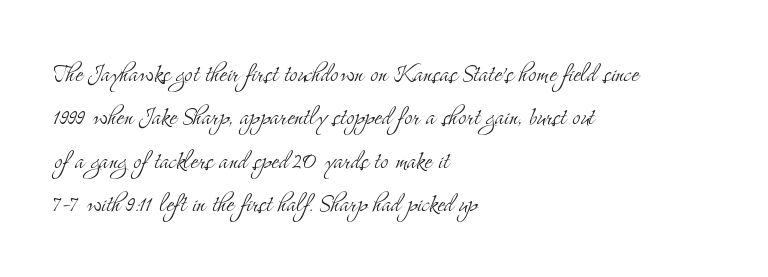
Notice how the passage keeps a crisp vertical edge on the left only. The vertical gap from one line to the next is medium. The space directly below the letters is spotless. Old-style or modern, the face here clearly has serifs. Looks like regular typesetting: each glyph gets only the width it needs. Glyph-to-glyph distance matches everyday printed text.
